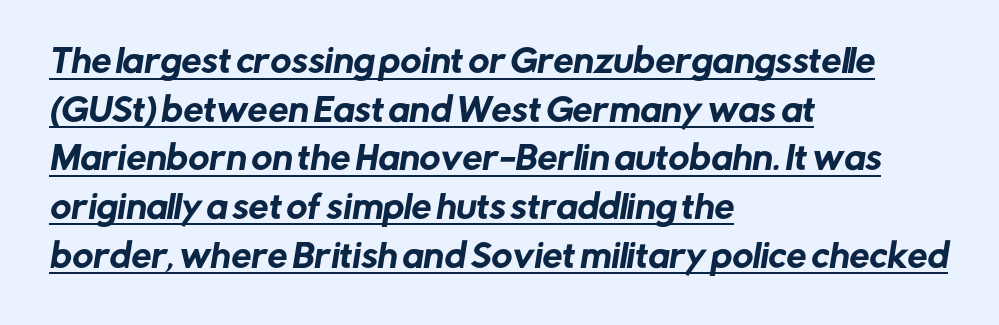
{"serif": "no", "width": "normal", "stroke_contrast": "low", "x_height": "medium", "monospaced": "no", "underline": "yes", "align": "left", "line_spacing": "normal", "line_spacing_ratio": 1.52, "letter_spacing": "normal", "letter_spacing_em": 0.0, "glyph_px": 32}
